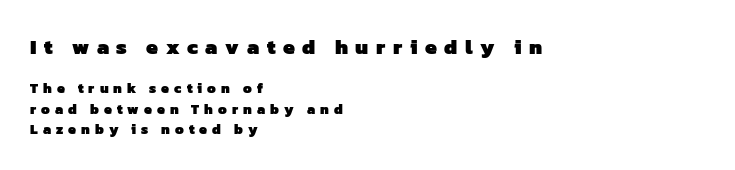
Q: Is the text bold? A: Yes.
Q: Is the text underlined? A: No.
Q: How is the paragraph aligned? A: Left-aligned.
Q: Is the spacing between letters normal or unusually wide? A: Unusually wide.
Q: Is the spacing between lines tight, normal or loose? A: Normal.
Q: Which block of text is set in a larger size, the first (top) or the second (bottom)? A: The first (top) one.
